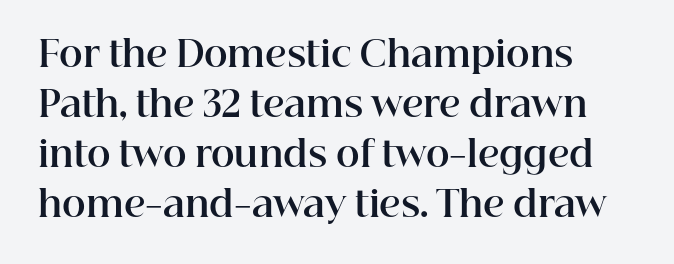
The lines are quadded left. Each new line begins a customary step beneath the previous one. Quick note: underline off. Heavy-handed strokes throughout: this text is bold. The letters stand upright; this is a roman face. The designer went with a serif here, giving each stem small feet.
